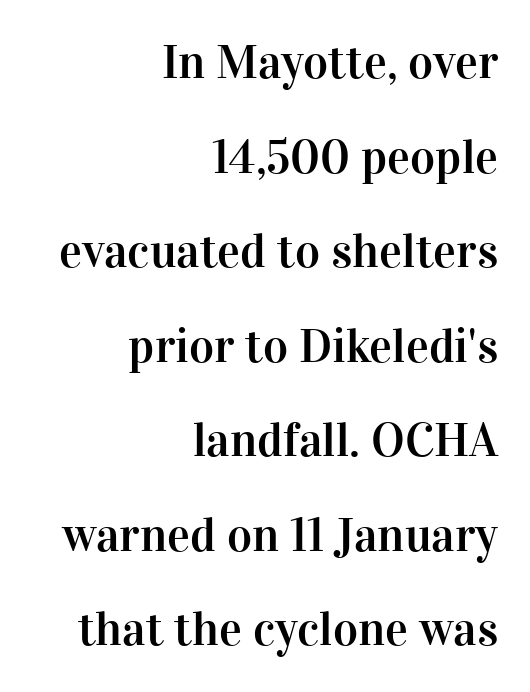
Q: Is the text italic (slanted)? A: No, it is upright.
Q: Is the typeface a serif or a sans-serif typeface? A: Serif.
Q: Is the text underlined? A: No.
Q: How is the paragraph aligned? A: Right-aligned.
Q: Is the spacing between letters normal or unusually wide? A: Normal.
Q: Is the spacing between lines tight, normal or loose? A: Loose.
Q: Width (condensed, normal, or wide)? A: Normal.
Q: Stroke contrast? A: High.
Q: x-height? A: Medium.
Q: Monospaced? A: No.
